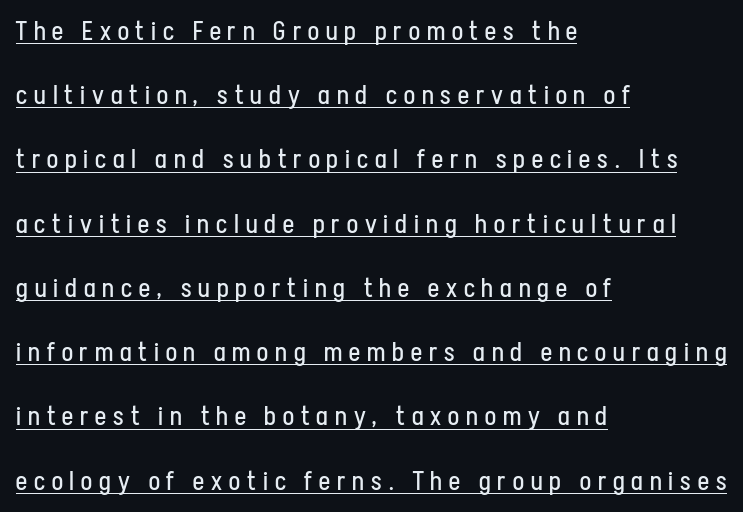
{"italic": "no", "bold": "no", "underline": "yes", "align": "left", "line_spacing": "loose", "line_spacing_ratio": 2.47, "letter_spacing": "wide", "letter_spacing_em": 0.27, "glyph_px": 26}
